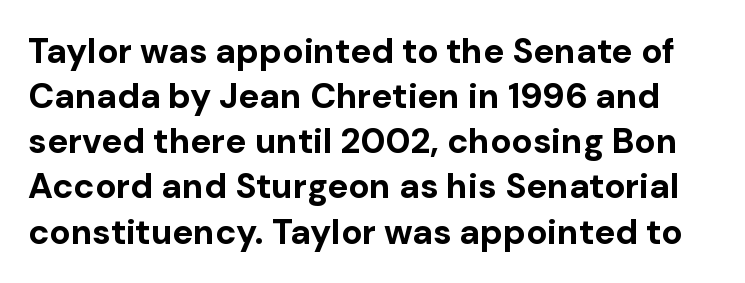
Honestly, the letter spacing is just normal — you wouldn't notice it. A bare baseline throughout the passage. Ascenders rise straight up at ninety degrees. To sum up the face: it is a sans, with no serifs.
